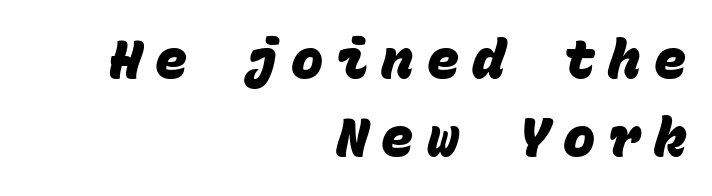
One glance says typical: line gaps are just what's usual. Each glyph is drawn with heavy, bold strokes. The characters display no serif detailing; their extremities are plain. This sample uses expanded letter spacing, leaving extra air between glyphs. Looks like terminal output: every glyph gets an equal slot.
